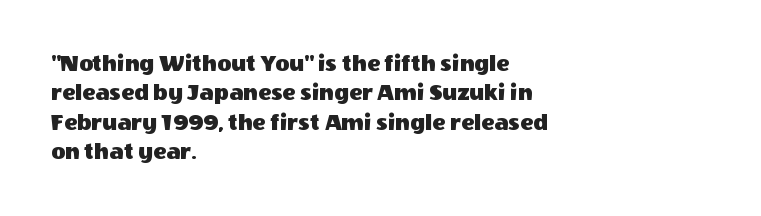
Q: Is the text italic (slanted)? A: No, it is upright.
Q: Is the text underlined? A: No.
Q: How is the paragraph aligned? A: Left-aligned.
Q: Is the spacing between letters normal or unusually wide? A: Normal.
